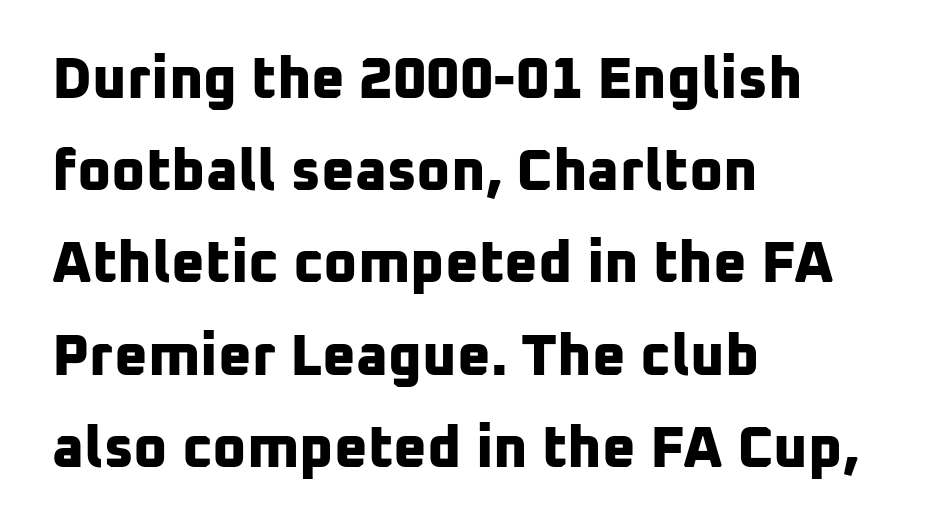
Q: Is the text bold? A: Yes.
Q: Is the typeface a serif or a sans-serif typeface? A: Sans-serif.
Q: Is the text underlined? A: No.
Q: How is the paragraph aligned? A: Left-aligned.
Q: Is the spacing between letters normal or unusually wide? A: Normal.
Q: Is the spacing between lines tight, normal or loose? A: Normal.
Q: Width (condensed, normal, or wide)? A: Normal.
Q: Stroke contrast? A: Low.
Q: x-height? A: Medium.
Q: Monospaced? A: No.
